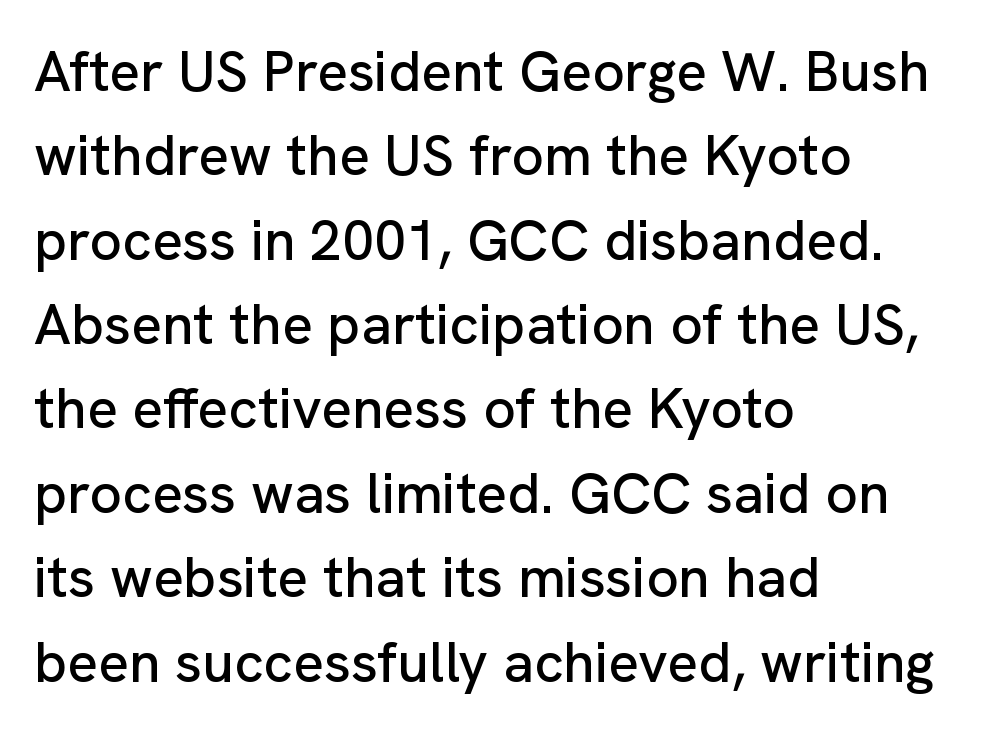
{"serif": "no", "italic": "no", "width": "normal", "stroke_contrast": "low", "x_height": "medium", "monospaced": "no", "underline": "no", "align": "left", "line_spacing": "normal", "line_spacing_ratio": 1.48, "letter_spacing": "normal", "letter_spacing_em": 0.0, "glyph_px": 57}
